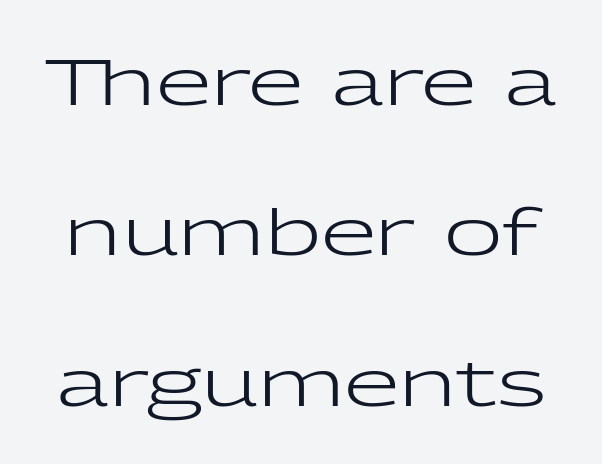
The image shows 64 px regular-weight, wide sans-serif type, upright; set loose line spacing (2.35x), normal letter spacing, not underlined; low stroke contrast and a medium x-height.
